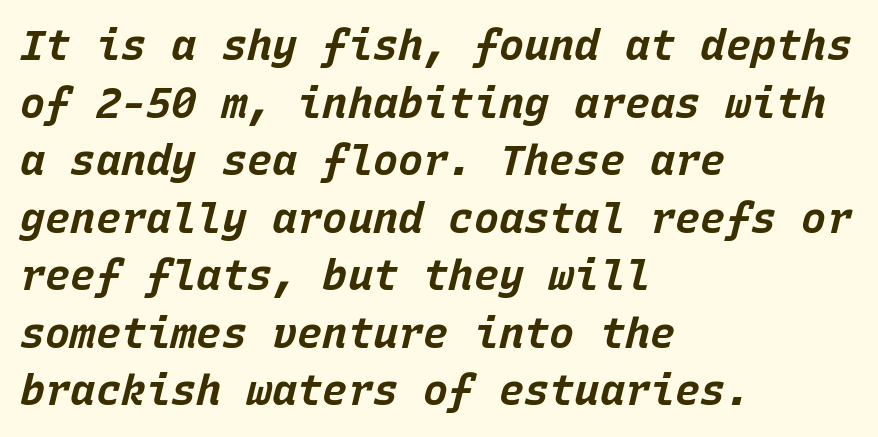
The image shows 42 px bold type, italic (leaning right), monospaced; set left-aligned, normal line spacing (1.37x), normal letter spacing, not underlined; low stroke contrast and a large x-height.
